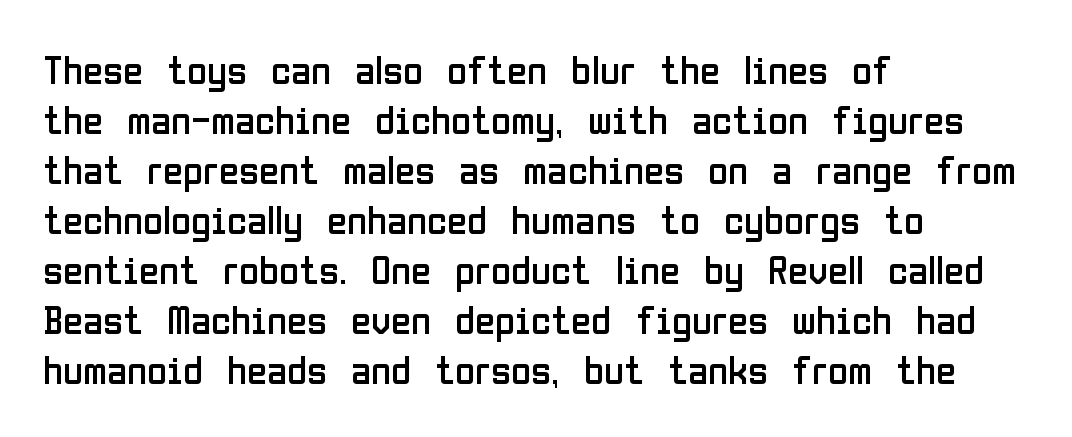
Q: Is the text bold? A: No.
Q: Is the text italic (slanted)? A: No, it is upright.
Q: Is the typeface a serif or a sans-serif typeface? A: Sans-serif.
Q: Is the text underlined? A: No.
Q: How is the paragraph aligned? A: Left-aligned.
Q: Is the spacing between letters normal or unusually wide? A: Normal.
Q: Width (condensed, normal, or wide)? A: Condensed.
Q: Stroke contrast? A: Low.
Q: x-height? A: Medium.
Q: Monospaced? A: No.
